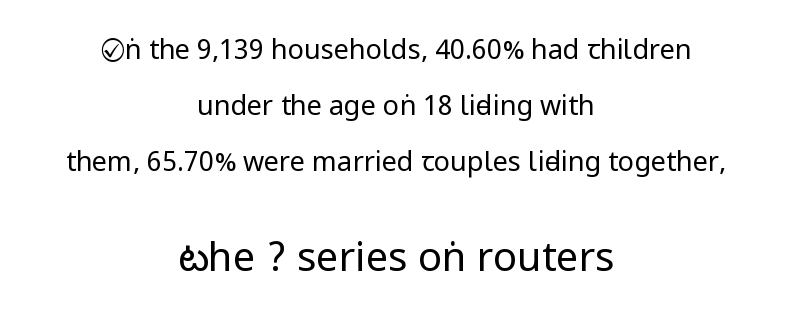
Words float on clear page, feet unadorned. A roman cut, with each character standing at attention. Weight: regular or lighter. In CSS terms this would be text-align: center.
